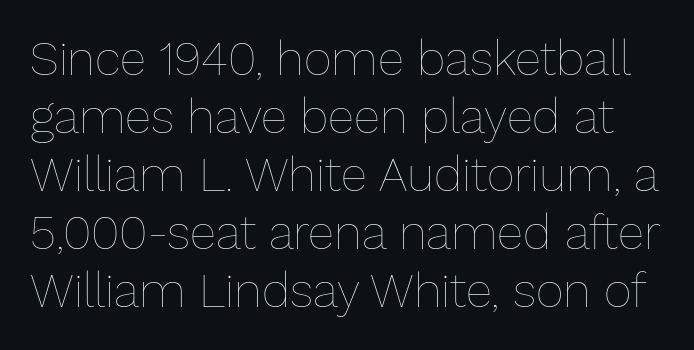
Q: Is the text bold? A: No.
Q: Is the text italic (slanted)? A: No, it is upright.
Q: Is the text underlined? A: No.
Q: Is the spacing between letters normal or unusually wide? A: Normal.
Q: Width (condensed, normal, or wide)? A: Normal.
Q: Stroke contrast? A: Low.
Q: x-height? A: Medium.
Q: Monospaced? A: No.
